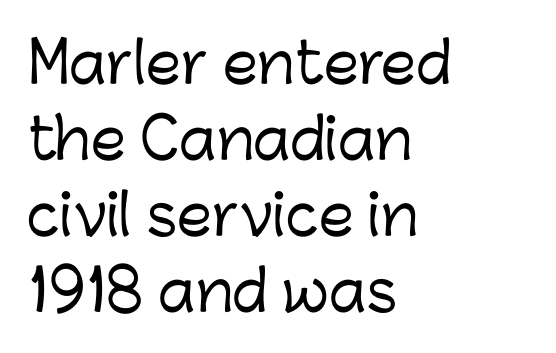
Is there much room between lines? A standard amount, neither cramped nor airy. All the whitespace from short lines collects on the right. To sum up the face: it is a sans, with no serifs. Does the lettering tilt? It doesn't — this is upright. Here the glyphs are tracked normally, forming tight word shapes.
